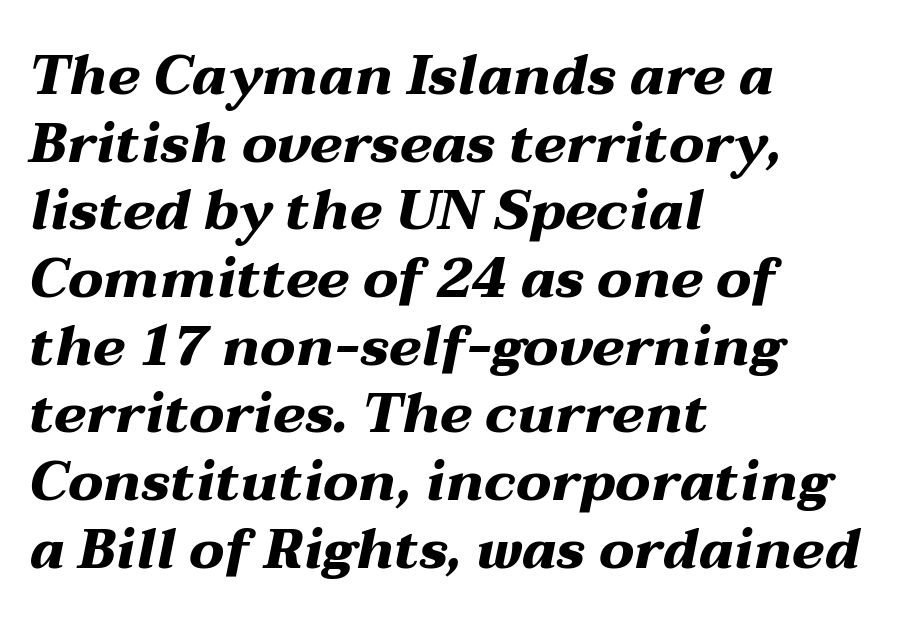
{"italic": "yes", "lean": "right", "slant_degrees": 12, "bold": "yes", "weight": "heavy", "width": "wide", "stroke_contrast": "medium", "x_height": "medium", "monospaced": "no", "underline": "no", "align": "left", "line_spacing_ratio": 1.23, "letter_spacing": "normal", "letter_spacing_em": 0.0, "glyph_px": 55}
